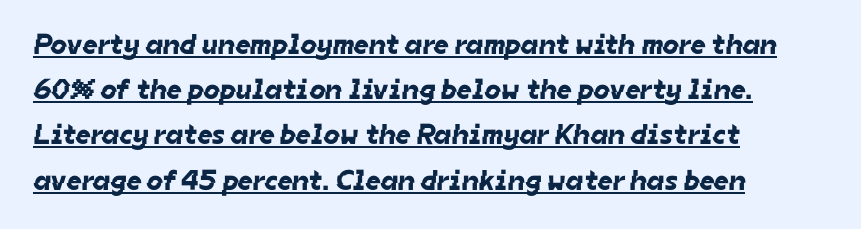
A typesetter would label this face a sans. Caption: standard tracking, unaltered. Notice how descenders clear the ascenders below comfortably — that's standard leading. Where is the straight margin? On the left. Notice how a bar underscores the lettering throughout.
